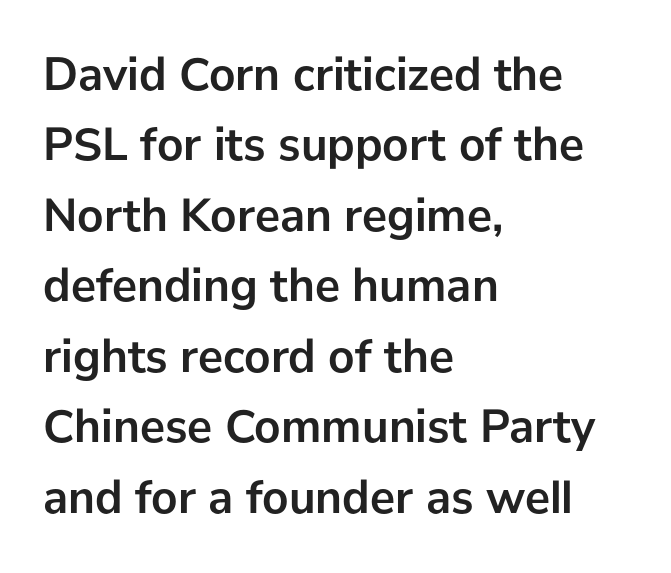
Q: Is the text bold? A: Yes.
Q: Is the text italic (slanted)? A: No, it is upright.
Q: Is the typeface a serif or a sans-serif typeface? A: Sans-serif.
Q: Is the text underlined? A: No.
Q: How is the paragraph aligned? A: Left-aligned.
Q: Is the spacing between letters normal or unusually wide? A: Normal.
Q: Is the spacing between lines tight, normal or loose? A: Normal.
Q: Width (condensed, normal, or wide)? A: Normal.
Q: Stroke contrast? A: Low.
Q: x-height? A: Medium.
Q: Monospaced? A: No.
